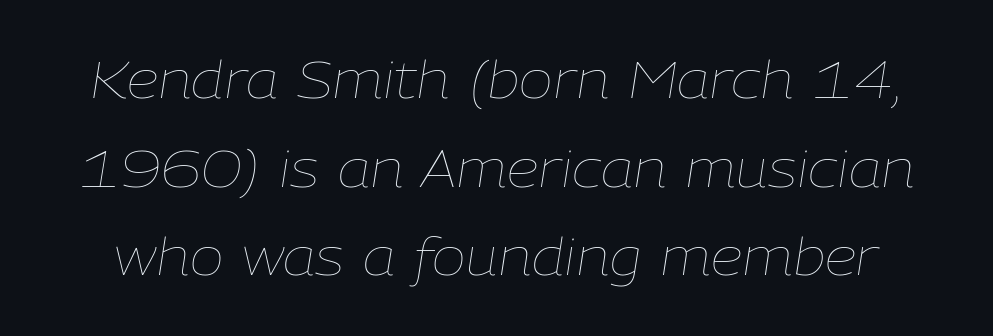
The image shows 51 px thin type, italic (leaning right); set line spacing 1.74x, normal letter spacing, not underlined; low stroke contrast and a medium x-height.
